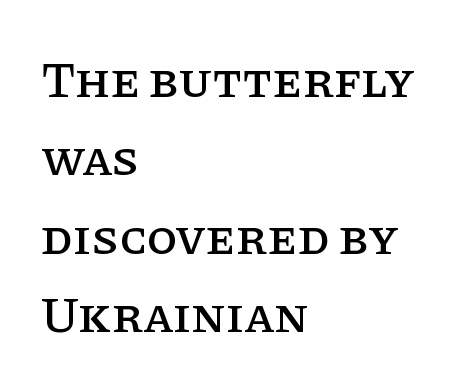
{"serif": "yes", "italic": "no", "width": "normal", "stroke_contrast": "low", "x_height": "large", "monospaced": "no", "underline": "no", "align": "left", "line_spacing": "normal", "line_spacing_ratio": 1.57, "letter_spacing": "normal", "letter_spacing_em": 0.0, "glyph_px": 50}
